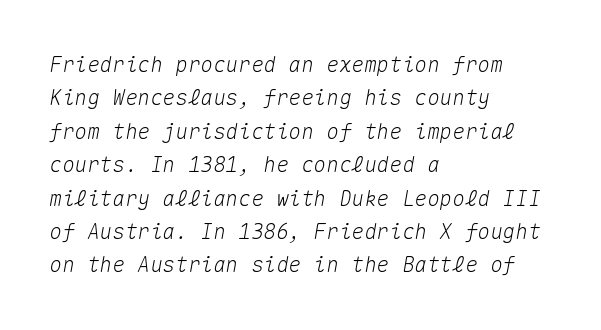
The image shows 21 px text type, italic (leaning right); set left-aligned, normal line spacing (1.59x), normal letter spacing, not underlined.
